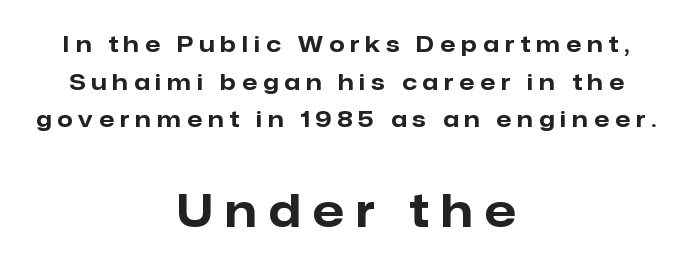
Q: Is the text bold? A: Yes.
Q: Is the text italic (slanted)? A: No, it is upright.
Q: Is the typeface a serif or a sans-serif typeface? A: Sans-serif.
Q: Is the text underlined? A: No.
Q: How is the paragraph aligned? A: Centered.
Q: Is the spacing between letters normal or unusually wide? A: Unusually wide.
Q: Which block of text is set in a larger size, the first (top) or the second (bottom)? A: The second (bottom) one.
Q: Width (condensed, normal, or wide)? A: Normal.
Q: Stroke contrast? A: Low.
Q: x-height? A: Medium.
Q: Monospaced? A: No.
